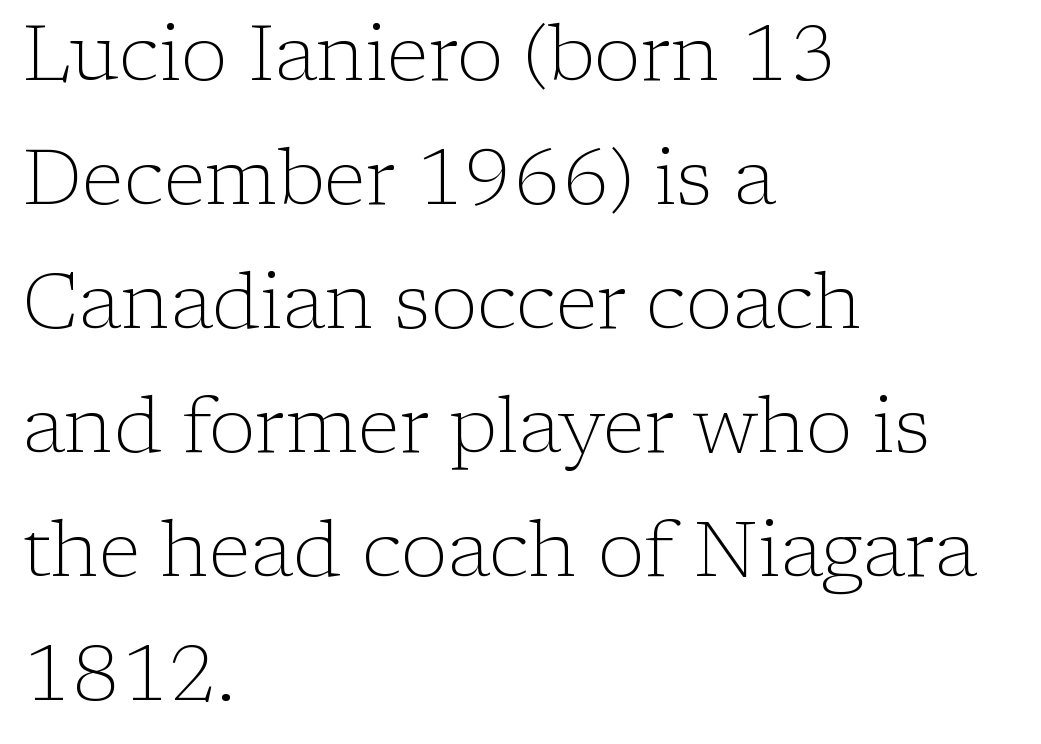
{"serif": "yes", "italic": "no", "bold": "no", "weight": "light", "width": "normal", "stroke_contrast": "low", "x_height": "medium", "monospaced": "no", "underline": "no", "align": "left", "line_spacing": "normal", "line_spacing_ratio": 1.59, "letter_spacing": "normal", "letter_spacing_em": 0.0, "glyph_px": 78}
